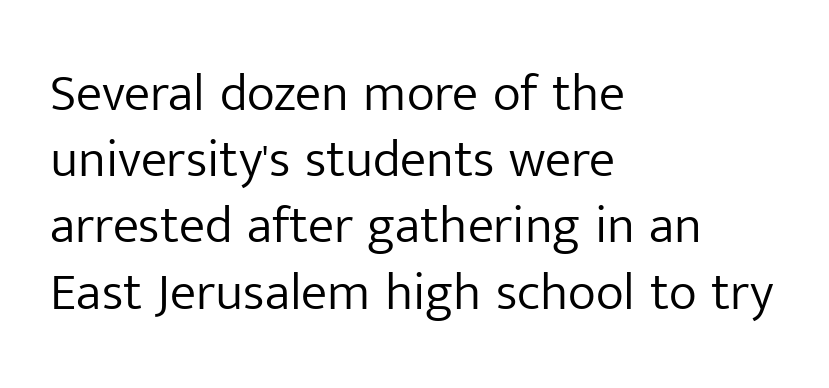
{"serif": "no", "italic": "no", "bold": "no", "weight": "light", "width": "normal", "stroke_contrast": "low", "x_height": "medium", "monospaced": "no", "underline": "no", "align": "left", "line_spacing": "normal", "line_spacing_ratio": 1.25, "letter_spacing": "normal", "letter_spacing_em": 0.0, "glyph_px": 53}
